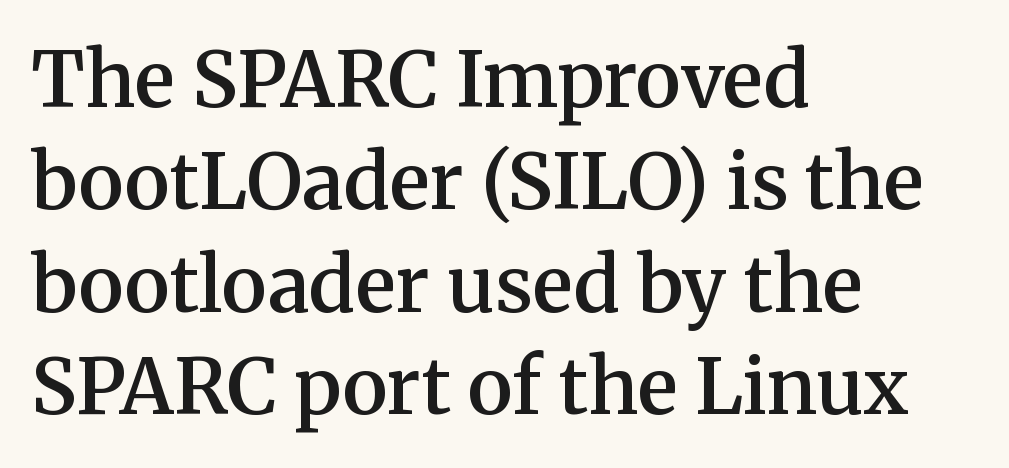
{"serif": "yes", "italic": "no", "bold": "semi", "weight": "semibold", "width": "normal", "stroke_contrast": "medium", "x_height": "medium", "monospaced": "no", "underline": "no", "align": "left", "line_spacing": "normal", "line_spacing_ratio": 1.33, "letter_spacing": "normal", "letter_spacing_em": 0.0, "glyph_px": 77}
